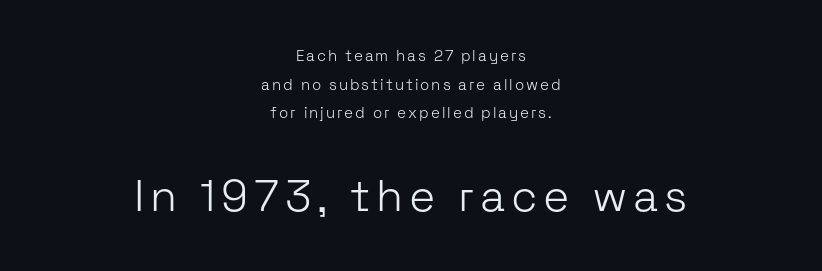
Q: Is the text bold? A: No.
Q: Is the text italic (slanted)? A: No, it is upright.
Q: Is the typeface a serif or a sans-serif typeface? A: Sans-serif.
Q: Is the text underlined? A: No.
Q: How is the paragraph aligned? A: Centered.
Q: Is the spacing between lines tight, normal or loose? A: Loose.
Q: Which block of text is set in a larger size, the first (top) or the second (bottom)? A: The second (bottom) one.
Q: Width (condensed, normal, or wide)? A: Normal.
Q: Stroke contrast? A: Low.
Q: x-height? A: Medium.
Q: Monospaced? A: No.
